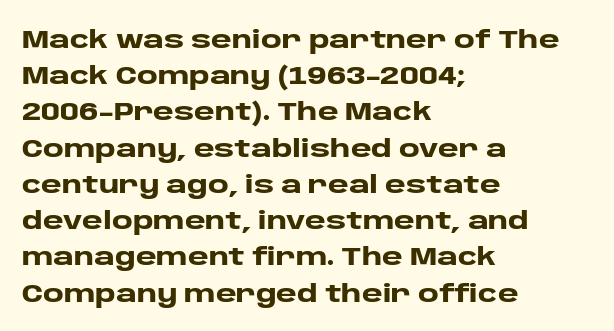
Q: Is the text bold? A: Yes.
Q: Is the text italic (slanted)? A: No, it is upright.
Q: Is the text underlined? A: No.
Q: How is the paragraph aligned? A: Left-aligned.
Q: Is the spacing between letters normal or unusually wide? A: Normal.
Q: Is the spacing between lines tight, normal or loose? A: Normal.
